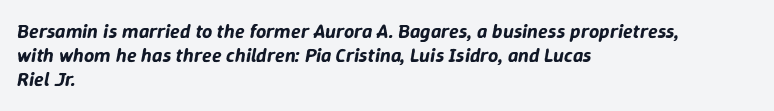
The image shows 20 px text type, italic (leaning right); set left-aligned, line spacing 1.21x, normal letter spacing, not underlined.
